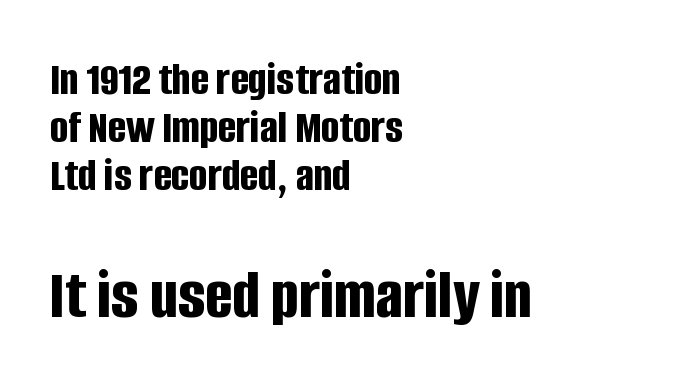
The image shows 72 px bold, condensed sans-serif type, upright; set left-aligned, tight line spacing (1.0x), normal letter spacing, not underlined; the second (bottom) block is 1.5x larger; low stroke contrast and a large x-height.
